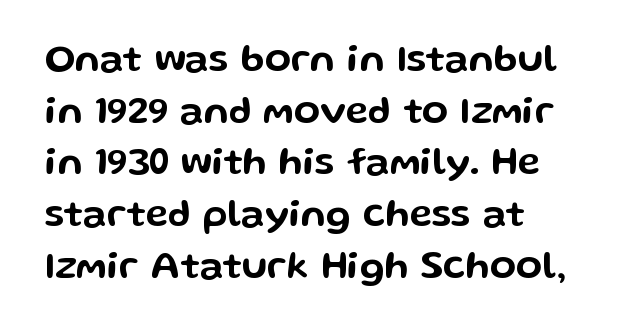
{"serif": "no", "italic": "no", "width": "wide", "stroke_contrast": "low", "x_height": "medium", "monospaced": "no", "underline": "no", "align": "left", "line_spacing": "normal", "line_spacing_ratio": 1.36, "letter_spacing": "normal", "letter_spacing_em": 0.0, "glyph_px": 38}
